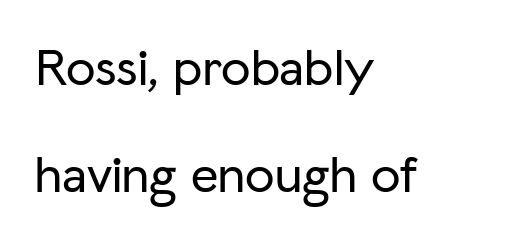
Default kerning and tracking; the words read as compact shapes. Successive baselines arrive slowly, with a big drop between each. Each letter keeps its own natural width here, so spacing adapts to shape. Check under the words: just untouched page. Left-aligned paragraph, ragged on the right. The typeface chosen for these lines omits serifs.
